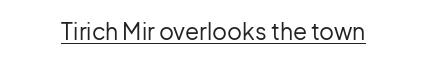
Students, observe the line beneath the letters — that is underlining. You can tell it's not italic because the verticals are truly vertical. Stems here are at most as thick as an everyday book face. Between one letter and the next there's only the usual sliver of space.
